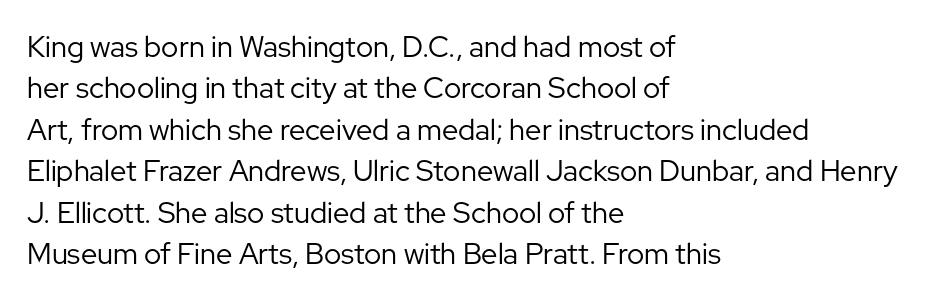
You can tell it's not italic because the verticals are truly vertical. The face used here is rendered with its standard letterfit. This rendering uses left alignment, leaving the right contour irregular. The space beneath each line is pristine and unruled.
